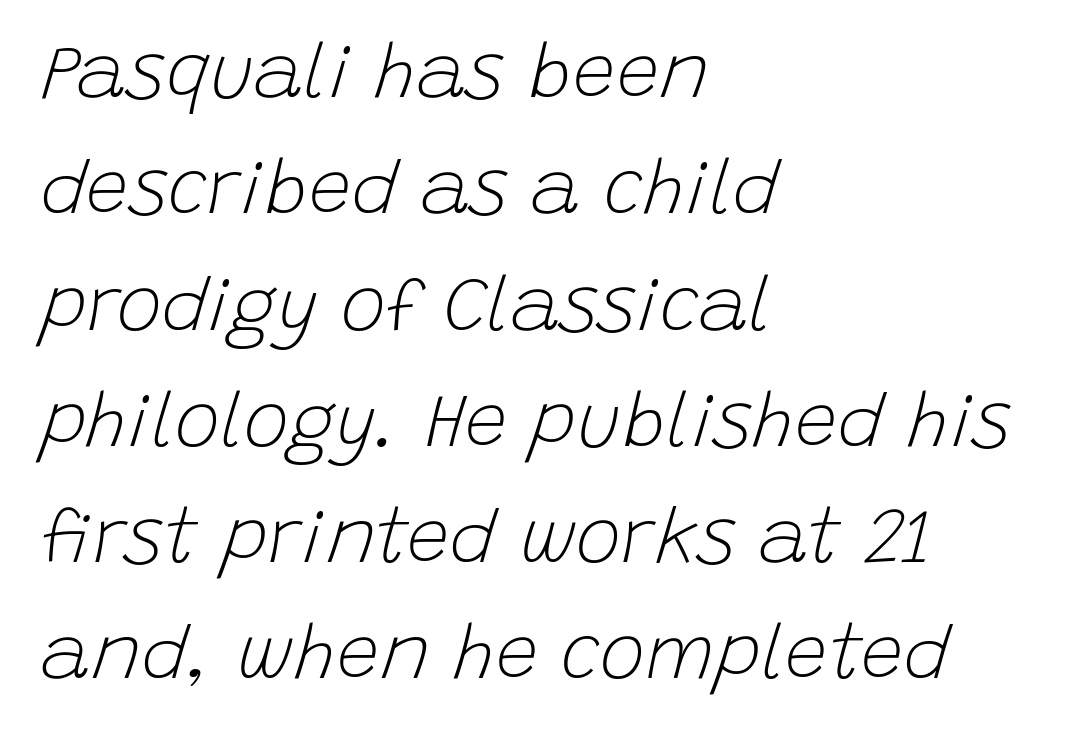
{"italic": "yes", "lean": "right", "slant_degrees": 15, "bold": "no", "weight": "light", "width": "normal", "stroke_contrast": "low", "x_height": "large", "monospaced": "no", "underline": "no", "align": "left", "line_spacing": "normal", "line_spacing_ratio": 1.53, "letter_spacing": "normal", "letter_spacing_em": 0.0, "glyph_px": 76}
